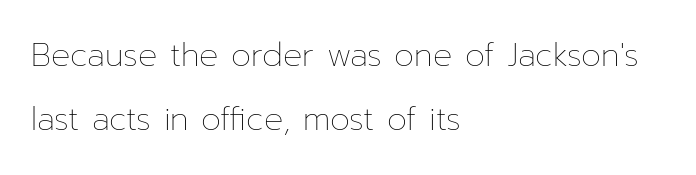
The letterforms sit at book weight or below. Successive baselines arrive slowly, with a big drop between each. Which margin do the lines hug? The left one — the right edge is uneven. Observe the ordinary spacing: letters are neighbours, not strangers.
